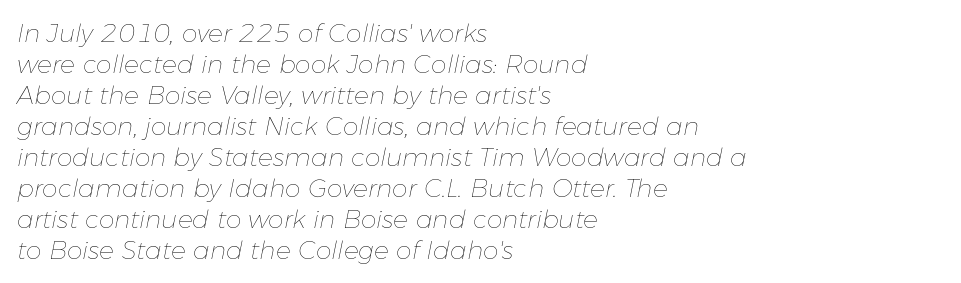
{"italic": "yes", "lean": "right", "slant_degrees": 11, "bold": "no", "underline": "no", "align": "left", "line_spacing_ratio": 1.24, "letter_spacing": "normal", "letter_spacing_em": 0.0, "glyph_px": 25}
